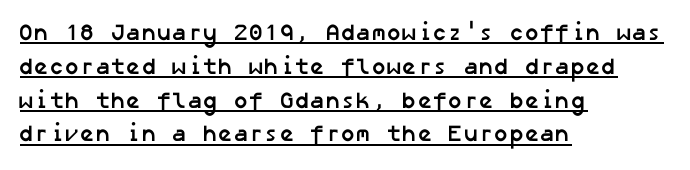
{"bold": "yes", "underline": "yes", "align": "left", "line_spacing": "normal", "line_spacing_ratio": 1.47, "letter_spacing": "normal", "letter_spacing_em": 0.0, "glyph_px": 23}
